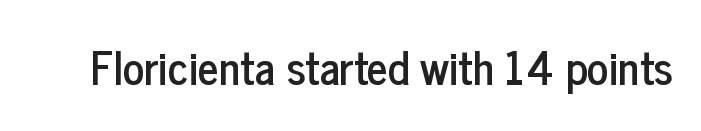
{"serif": "no", "italic": "no", "width": "condensed", "stroke_contrast": "low", "x_height": "medium", "monospaced": "no", "underline": "no", "letter_spacing": "normal", "letter_spacing_em": 0.0, "glyph_px": 45}
